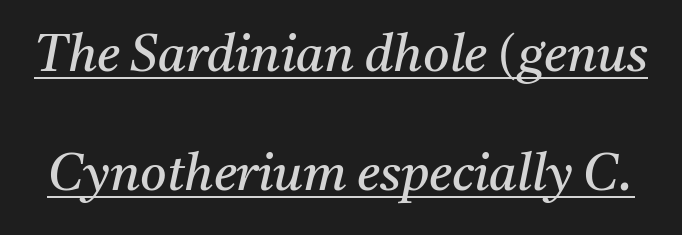
{"serif": "yes", "italic": "yes", "lean": "right", "slant_degrees": 11, "bold": "no", "weight": "regular", "width": "normal", "stroke_contrast": "medium", "x_height": "medium", "monospaced": "no", "underline": "yes", "line_spacing": "loose", "line_spacing_ratio": 2.33, "letter_spacing": "normal", "letter_spacing_em": 0.0, "glyph_px": 51}
